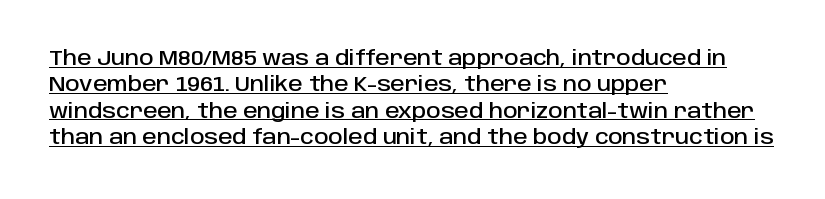
The image shows 20 px text type, upright; set left-aligned, normal line spacing (1.32x), normal letter spacing, underlined.
